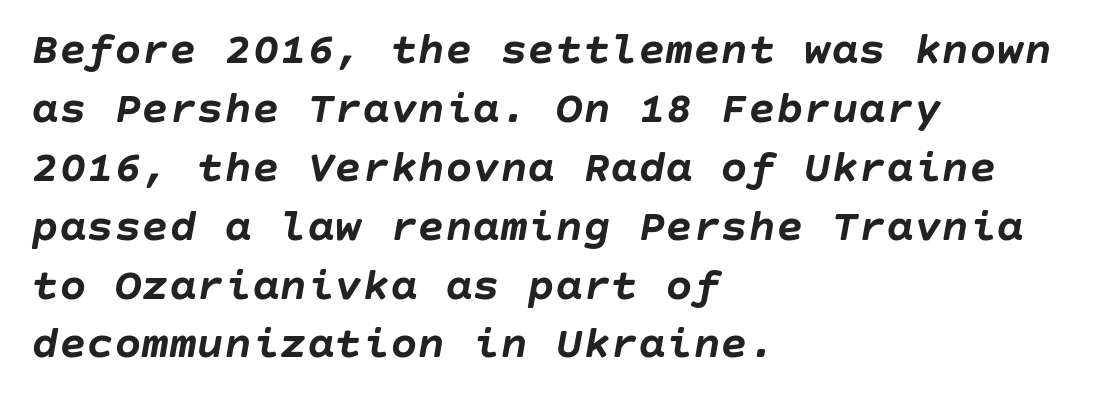
Has an underline been added? It has not. Is the type bold? Yes — the strokes are clearly thick and heavy. The designer left line spacing at the default. The gaps between neighbouring characters are ordinary and unremarkable.
